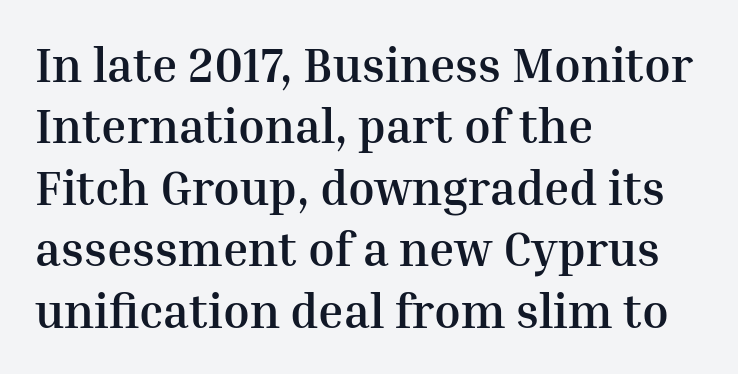
{"serif": "yes", "italic": "no", "bold": "yes", "weight": "semibold", "width": "normal", "stroke_contrast": "medium", "x_height": "medium", "monospaced": "no", "underline": "no", "align": "left", "line_spacing": "normal", "line_spacing_ratio": 1.28, "letter_spacing": "normal", "letter_spacing_em": 0.0, "glyph_px": 48}
